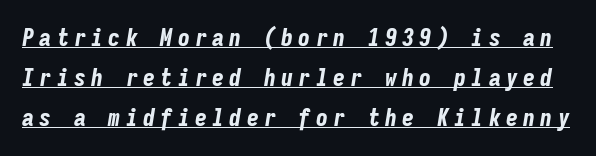
Q: Is the text bold? A: Yes.
Q: Is the text italic (slanted)? A: Yes, it leans right by about 9 degrees.
Q: Is the text underlined? A: Yes.
Q: Is the spacing between letters normal or unusually wide? A: Unusually wide.
Q: Is the spacing between lines tight, normal or loose? A: Normal.
